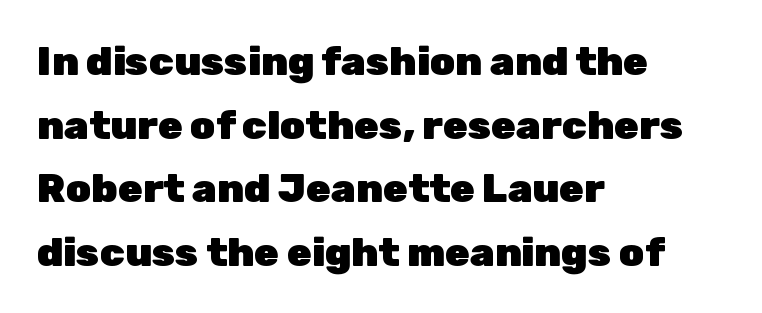
The image shows 40 px heavy sans-serif type, upright; set left-aligned, normal line spacing (1.59x), normal letter spacing, not underlined; low stroke contrast and a medium x-height.
